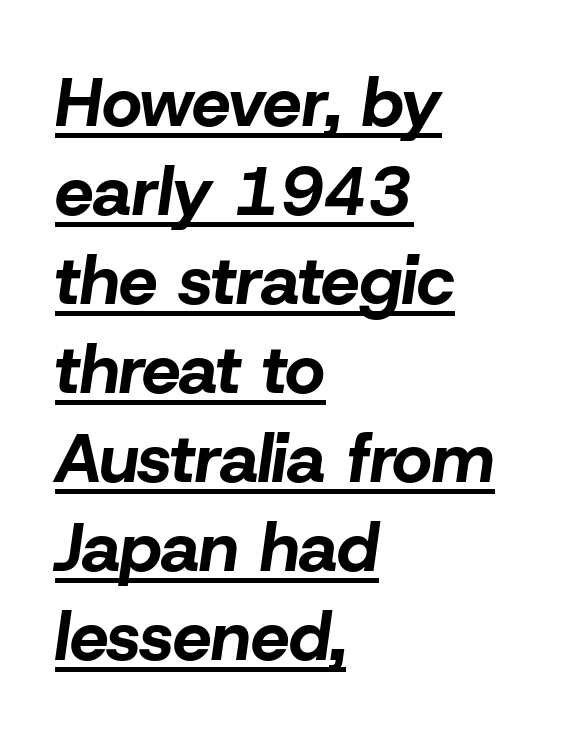
The image shows 69 px bold type, italic (leaning right); set left-aligned, normal line spacing (1.29x), normal letter spacing, underlined; low stroke contrast and a medium x-height.
